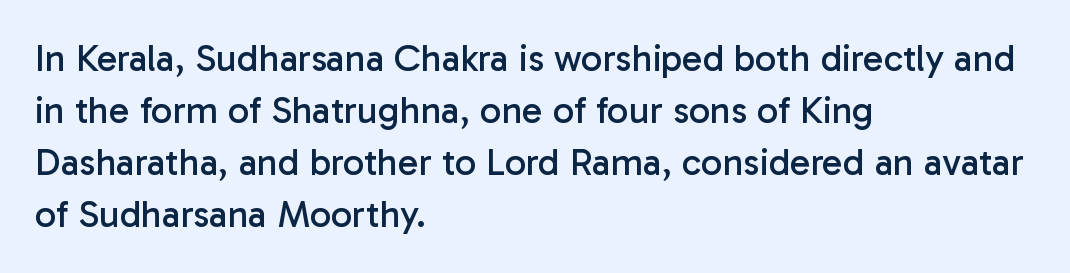
Q: Is the text bold? A: No.
Q: Is the text italic (slanted)? A: No, it is upright.
Q: Is the typeface a serif or a sans-serif typeface? A: Sans-serif.
Q: Is the text underlined? A: No.
Q: How is the paragraph aligned? A: Left-aligned.
Q: Is the spacing between letters normal or unusually wide? A: Normal.
Q: Is the spacing between lines tight, normal or loose? A: Normal.
Q: Width (condensed, normal, or wide)? A: Normal.
Q: Stroke contrast? A: Low.
Q: x-height? A: Medium.
Q: Monospaced? A: No.
